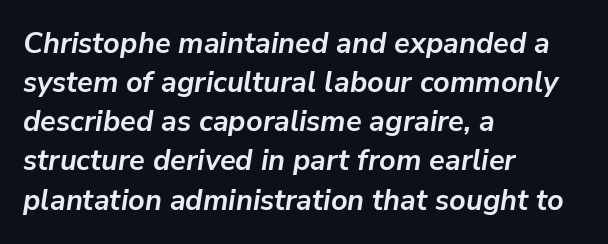
Note the varied advance widths — an 'i' is clearly narrower than an 'm'. Summary of weight: heavy, a full bold. Notice how the passage keeps a crisp vertical edge on the left only. Reading down the column, the eye jumps a familiar distance to each next line.
